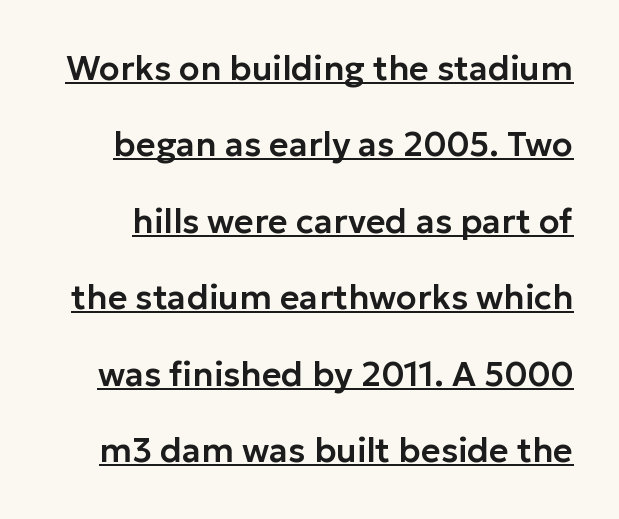
{"serif": "no", "italic": "no", "width": "normal", "stroke_contrast": "low", "x_height": "medium", "monospaced": "no", "underline": "yes", "line_spacing": "loose", "line_spacing_ratio": 2.25, "letter_spacing": "normal", "letter_spacing_em": 0.0, "glyph_px": 34}
